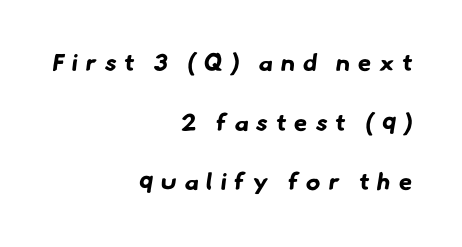
{"bold": "yes", "underline": "no", "align": "right", "line_spacing": "loose", "line_spacing_ratio": 2.48, "letter_spacing": "wide", "letter_spacing_em": 0.33, "glyph_px": 24}
